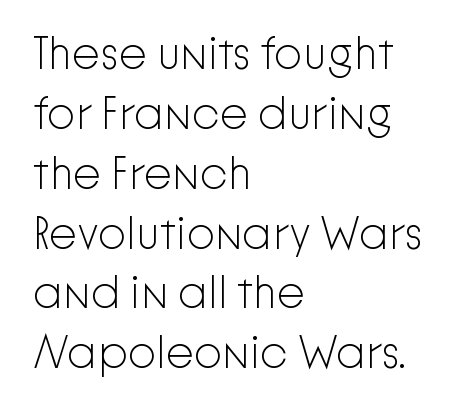
Q: Is the text bold? A: No.
Q: Is the text italic (slanted)? A: No, it is upright.
Q: Is the typeface a serif or a sans-serif typeface? A: Sans-serif.
Q: Is the text underlined? A: No.
Q: How is the paragraph aligned? A: Left-aligned.
Q: Is the spacing between letters normal or unusually wide? A: Normal.
Q: Is the spacing between lines tight, normal or loose? A: Normal.
Q: Width (condensed, normal, or wide)? A: Normal.
Q: Stroke contrast? A: Low.
Q: x-height? A: Medium.
Q: Monospaced? A: No.
